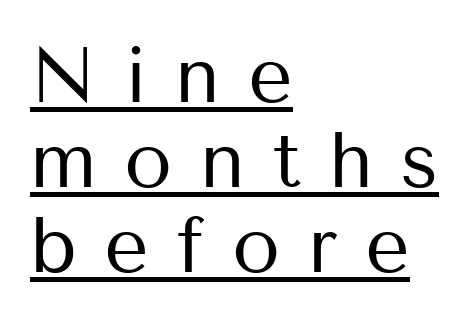
{"serif": "no", "italic": "no", "bold": "no", "weight": "regular", "width": "normal", "stroke_contrast": "medium", "x_height": "medium", "monospaced": "no", "underline": "yes", "align": "left", "line_spacing": "tight", "line_spacing_ratio": 1.09, "letter_spacing": "wide", "letter_spacing_em": 0.35, "glyph_px": 78}
